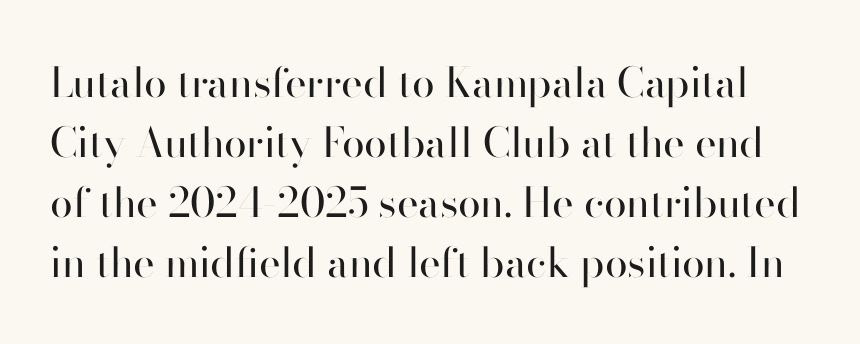
Looks like regular typesetting: each glyph gets only the width it needs. Every character sits straight up, as roman type does. Weight: in the light-to-regular range. Quick note: underline off. Glyph-to-glyph distance matches everyday printed text.
